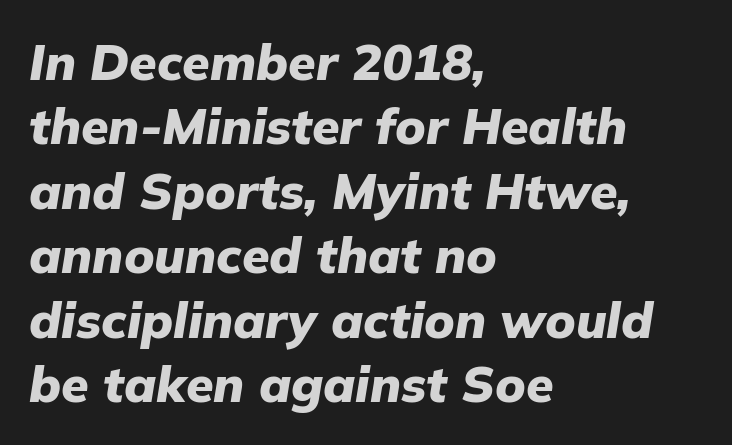
Q: Is the text bold? A: Yes.
Q: Is the text italic (slanted)? A: Yes, it leans right by about 9 degrees.
Q: Is the text underlined? A: No.
Q: How is the paragraph aligned? A: Left-aligned.
Q: Is the spacing between letters normal or unusually wide? A: Normal.
Q: Is the spacing between lines tight, normal or loose? A: Normal.
Q: Width (condensed, normal, or wide)? A: Normal.
Q: Stroke contrast? A: Low.
Q: x-height? A: Medium.
Q: Monospaced? A: No.
